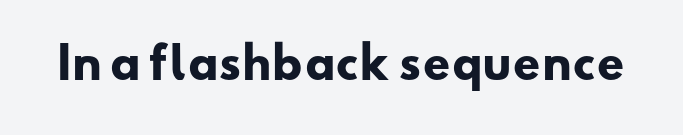
{"serif": "no", "bold": "yes", "weight": "heavy", "width": "wide", "stroke_contrast": "low", "x_height": "small", "monospaced": "no", "underline": "no", "letter_spacing": "normal", "letter_spacing_em": 0.0, "glyph_px": 43}
